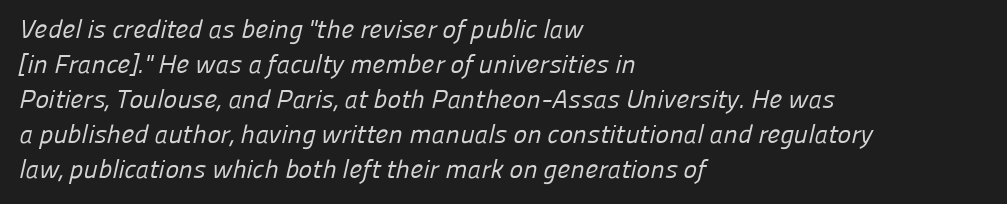
Q: Is the text bold? A: No.
Q: Is the text underlined? A: No.
Q: How is the paragraph aligned? A: Left-aligned.
Q: Is the spacing between letters normal or unusually wide? A: Normal.
Q: Is the spacing between lines tight, normal or loose? A: Normal.
